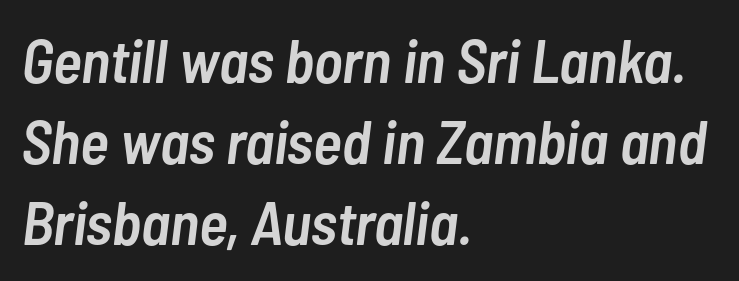
{"italic": "yes", "lean": "right", "slant_degrees": 7, "bold": "semi", "weight": "semibold", "width": "condensed", "stroke_contrast": "low", "x_height": "medium", "monospaced": "no", "underline": "no", "align": "left", "line_spacing": "normal", "line_spacing_ratio": 1.33, "letter_spacing": "normal", "letter_spacing_em": 0.0, "glyph_px": 61}
